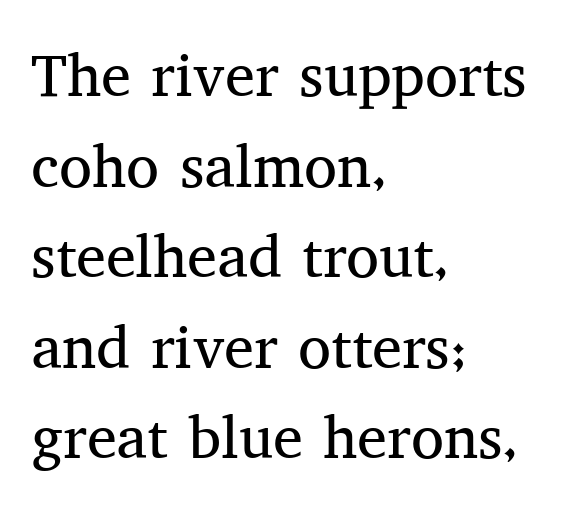
Q: Is the text bold? A: No.
Q: Is the text italic (slanted)? A: No, it is upright.
Q: Is the typeface a serif or a sans-serif typeface? A: Serif.
Q: Is the text underlined? A: No.
Q: How is the paragraph aligned? A: Left-aligned.
Q: Is the spacing between letters normal or unusually wide? A: Normal.
Q: Is the spacing between lines tight, normal or loose? A: Normal.
Q: Width (condensed, normal, or wide)? A: Normal.
Q: Stroke contrast? A: Medium.
Q: x-height? A: Medium.
Q: Monospaced? A: No.
